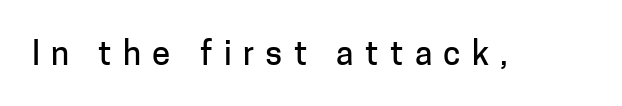
The image shows 33 px sans-serif type, upright; set unusually wide letter spacing (+0.34 em), not underlined; low stroke contrast and a medium x-height.
